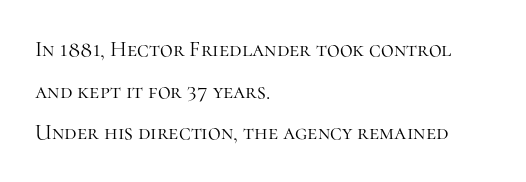
Q: Is the text bold? A: No.
Q: Is the text italic (slanted)? A: No, it is upright.
Q: Is the text underlined? A: No.
Q: How is the paragraph aligned? A: Left-aligned.
Q: Is the spacing between letters normal or unusually wide? A: Normal.
